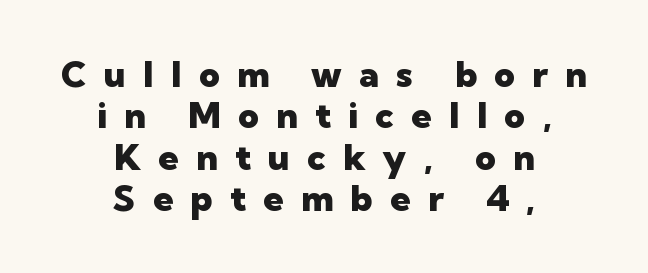
{"serif": "no", "italic": "no", "bold": "yes", "weight": "heavy", "width": "normal", "stroke_contrast": "low", "x_height": "medium", "monospaced": "no", "underline": "no", "align": "center", "line_spacing": "tight", "line_spacing_ratio": 1.15, "letter_spacing": "wide", "letter_spacing_em": 0.48, "glyph_px": 36}
